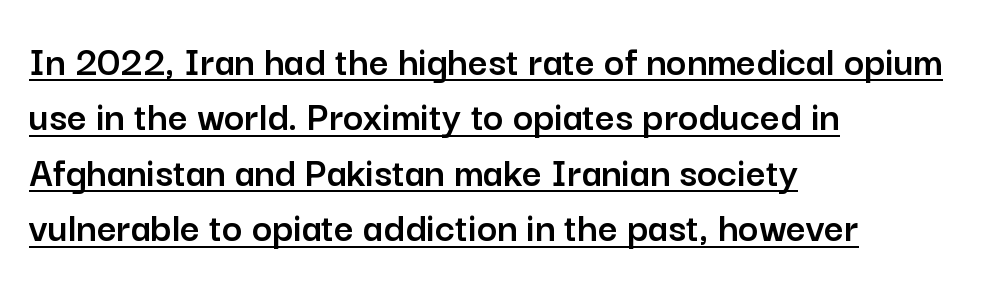
Q: Is the text italic (slanted)? A: No, it is upright.
Q: Is the typeface a serif or a sans-serif typeface? A: Sans-serif.
Q: Is the text underlined? A: Yes.
Q: How is the paragraph aligned? A: Left-aligned.
Q: Is the spacing between letters normal or unusually wide? A: Normal.
Q: Is the spacing between lines tight, normal or loose? A: Normal.
Q: Width (condensed, normal, or wide)? A: Normal.
Q: Stroke contrast? A: Low.
Q: x-height? A: Medium.
Q: Monospaced? A: No.
